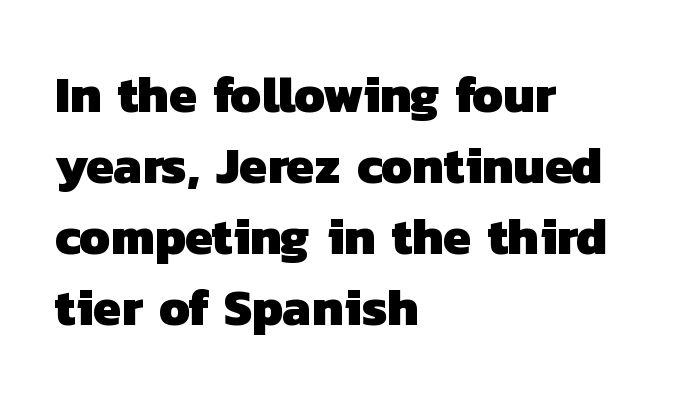
Q: Is the text bold? A: Yes.
Q: Is the typeface a serif or a sans-serif typeface? A: Sans-serif.
Q: Is the text underlined? A: No.
Q: How is the paragraph aligned? A: Left-aligned.
Q: Is the spacing between letters normal or unusually wide? A: Normal.
Q: Is the spacing between lines tight, normal or loose? A: Normal.
Q: Width (condensed, normal, or wide)? A: Normal.
Q: Stroke contrast? A: Low.
Q: x-height? A: Medium.
Q: Monospaced? A: No.
